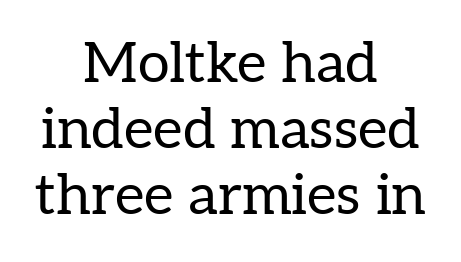
You can tell it's not italic because the verticals are truly vertical. Proportional: the letters do not fall into vertical columns. The letters look calm and open, with moderate or lighter stems. Underline: absent.
